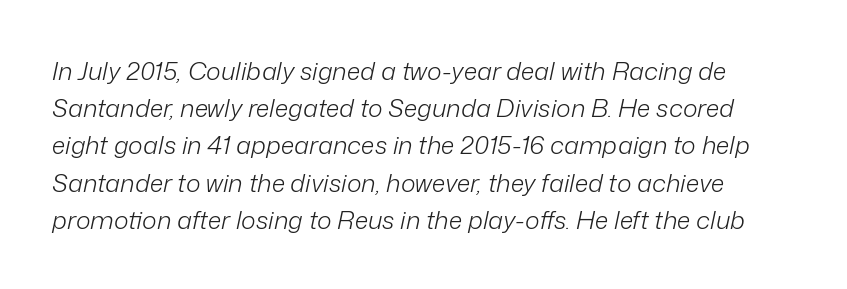
{"italic": "yes", "lean": "right", "slant_degrees": 12, "bold": "no", "underline": "no", "line_spacing": "normal", "line_spacing_ratio": 1.49, "letter_spacing": "normal", "letter_spacing_em": 0.0, "glyph_px": 25}
